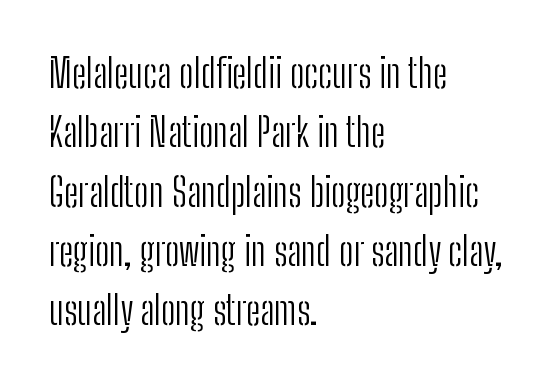
{"serif": "no", "italic": "no", "bold": "no", "weight": "light", "width": "condensed", "stroke_contrast": "low", "x_height": "medium", "monospaced": "no", "underline": "no", "align": "left", "line_spacing": "normal", "line_spacing_ratio": 1.52, "letter_spacing": "normal", "letter_spacing_em": 0.0, "glyph_px": 39}
